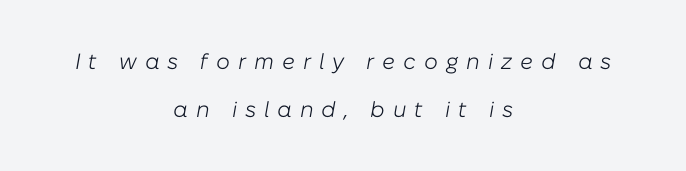
The image shows 22 px text type, italic (leaning right); set centered, loose line spacing (2.16x), unusually wide letter spacing (+0.36 em), not underlined.
